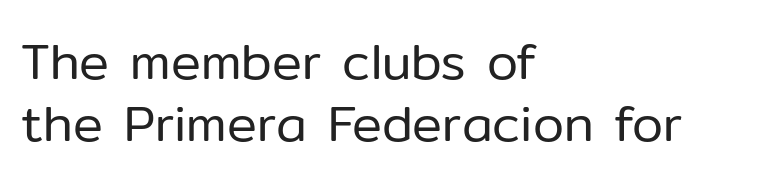
The image shows 50 px regular-weight sans-serif type, upright; set left-aligned, normal line spacing (1.25x), normal letter spacing, not underlined; low stroke contrast and a medium x-height.
